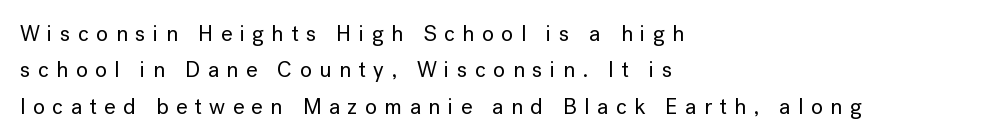
Q: Is the text italic (slanted)? A: No, it is upright.
Q: Is the text underlined? A: No.
Q: How is the paragraph aligned? A: Left-aligned.
Q: Is the spacing between letters normal or unusually wide? A: Unusually wide.
Q: Is the spacing between lines tight, normal or loose? A: Normal.
